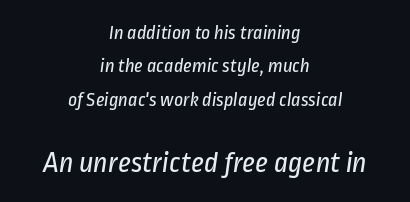
Weight class: somewhere from thin through regular. The designer left line spacing at the default. The font family rendered here belongs to the sans-serif group. The lower block of text is set noticeably larger than the block above it. Spacing verdict: proportional, widths tailored to each character.
